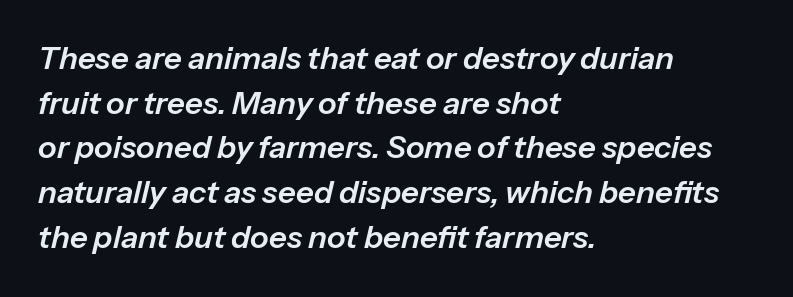
Q: Is the text italic (slanted)? A: Yes, it leans right by about 13 degrees.
Q: Is the text underlined? A: No.
Q: How is the paragraph aligned? A: Left-aligned.
Q: Is the spacing between letters normal or unusually wide? A: Normal.
Q: Is the spacing between lines tight, normal or loose? A: Normal.
Q: Width (condensed, normal, or wide)? A: Normal.
Q: Stroke contrast? A: Low.
Q: x-height? A: Medium.
Q: Monospaced? A: No.
